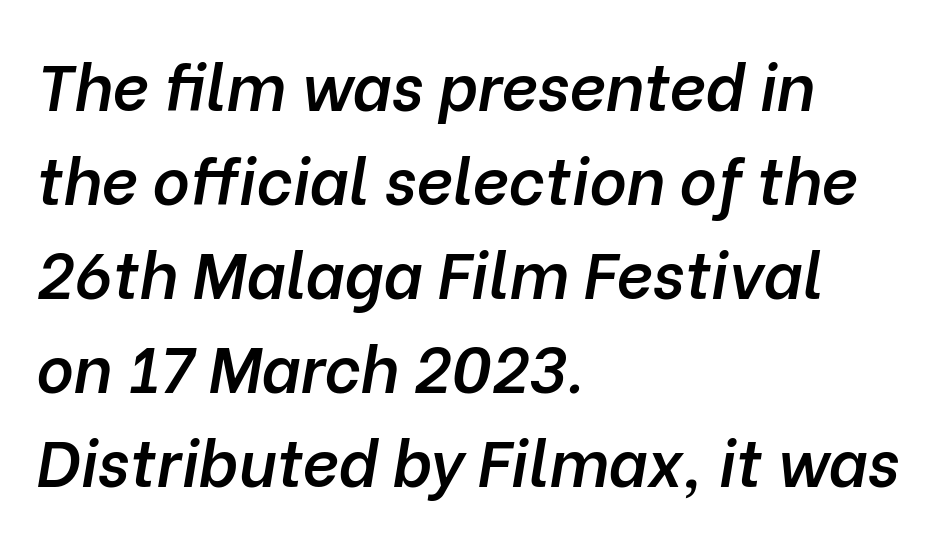
Stroke thickness is moderately raised; the sample reads as semibold. Normally led — the rows are evenly, conventionally spaced. Is the block centered? No — it sits flush against the left margin. The rendering uses natural spacing where letterforms have individual widths. A bare baseline throughout the passage.
